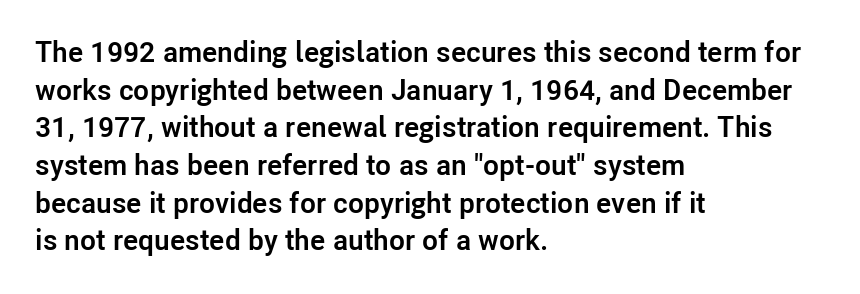
Q: Is the text bold? A: Yes.
Q: Is the text italic (slanted)? A: No, it is upright.
Q: Is the typeface a serif or a sans-serif typeface? A: Sans-serif.
Q: Is the text underlined? A: No.
Q: How is the paragraph aligned? A: Left-aligned.
Q: Is the spacing between letters normal or unusually wide? A: Normal.
Q: Is the spacing between lines tight, normal or loose? A: Normal.
Q: Width (condensed, normal, or wide)? A: Normal.
Q: Stroke contrast? A: Low.
Q: x-height? A: Medium.
Q: Monospaced? A: No.
